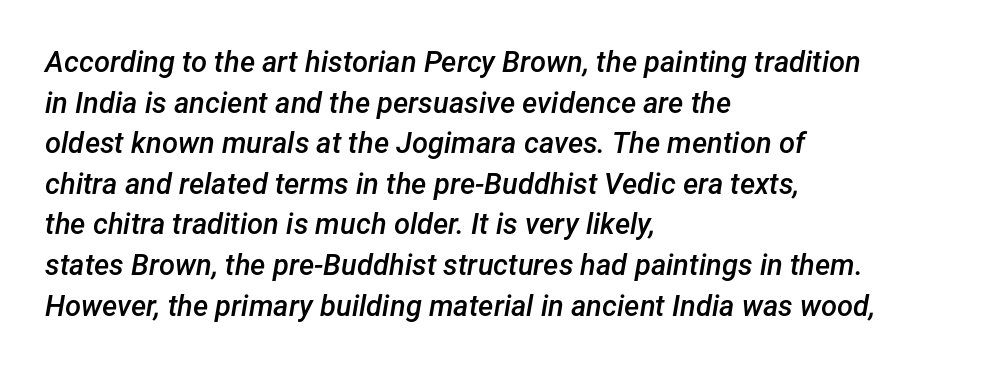
You could call the tracking neutral — neither tight nor loose. This sample uses an oblique cut, with every glyph tilted off the vertical. This block has exactly the height ordinary leading produces. The space directly below the letters is spotless. A fair bit of extra ink — the face is semibold, not bold. Character widths vary here, with narrow letters taking less room than wide ones.
